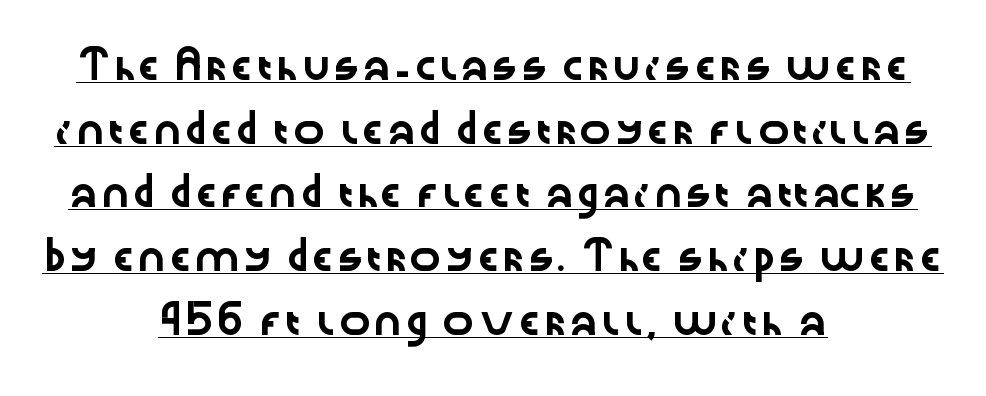
Q: Is the text italic (slanted)? A: No, it is upright.
Q: Is the text underlined? A: Yes.
Q: How is the paragraph aligned? A: Centered.
Q: Is the spacing between letters normal or unusually wide? A: Normal.
Q: Is the spacing between lines tight, normal or loose? A: Loose.
